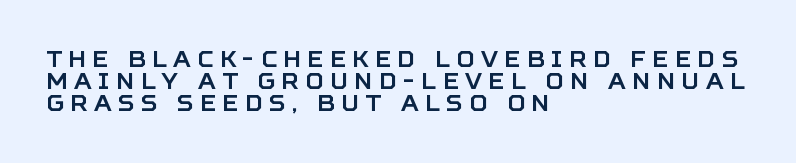
Q: Is the text italic (slanted)? A: No, it is upright.
Q: Is the text underlined? A: No.
Q: How is the paragraph aligned? A: Left-aligned.
Q: Is the spacing between letters normal or unusually wide? A: Unusually wide.
Q: Is the spacing between lines tight, normal or loose? A: Tight.
